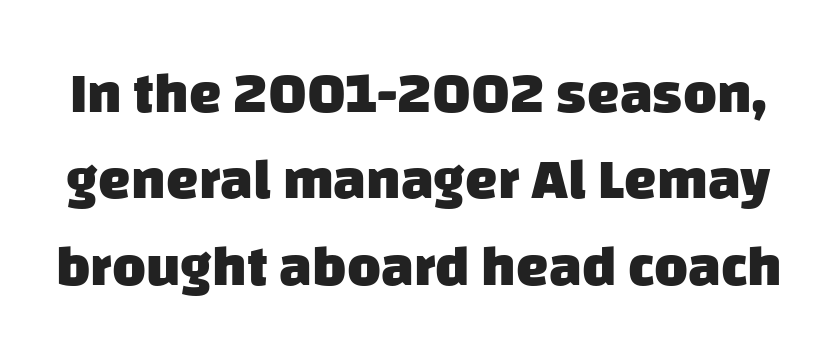
Q: Is the text bold? A: Yes.
Q: Is the typeface a serif or a sans-serif typeface? A: Sans-serif.
Q: Is the text underlined? A: No.
Q: Is the spacing between letters normal or unusually wide? A: Normal.
Q: Is the spacing between lines tight, normal or loose? A: Normal.
Q: Width (condensed, normal, or wide)? A: Normal.
Q: Stroke contrast? A: Low.
Q: x-height? A: Large.
Q: Monospaced? A: No.
